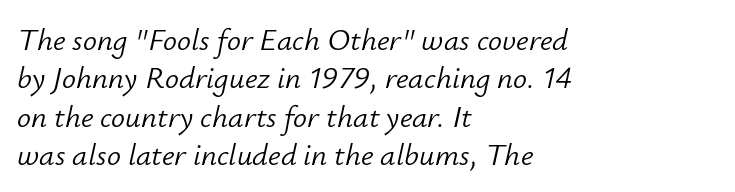
{"italic": "yes", "lean": "right", "slant_degrees": 12, "bold": "no", "weight": "light", "width": "normal", "stroke_contrast": "low", "x_height": "small", "monospaced": "no", "underline": "no", "align": "left", "line_spacing_ratio": 1.24, "letter_spacing": "normal", "letter_spacing_em": 0.0, "glyph_px": 31}
